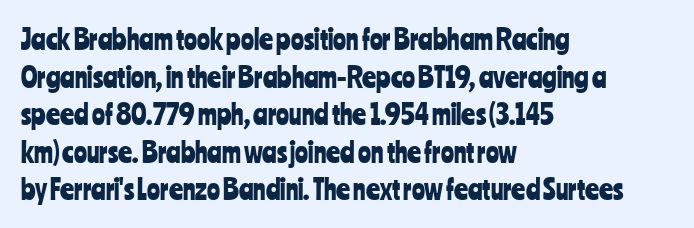
Q: Is the text italic (slanted)? A: No, it is upright.
Q: Is the text underlined? A: No.
Q: How is the paragraph aligned? A: Left-aligned.
Q: Is the spacing between letters normal or unusually wide? A: Normal.
Q: Is the spacing between lines tight, normal or loose? A: Normal.
